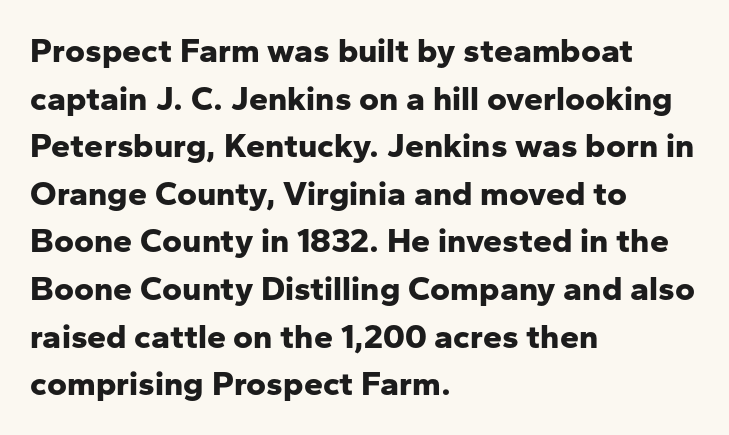
{"serif": "no", "italic": "no", "bold": "yes", "weight": "bold", "width": "normal", "stroke_contrast": "low", "x_height": "medium", "monospaced": "no", "underline": "no", "align": "left", "line_spacing": "normal", "line_spacing_ratio": 1.4, "letter_spacing": "normal", "letter_spacing_em": 0.0, "glyph_px": 34}
